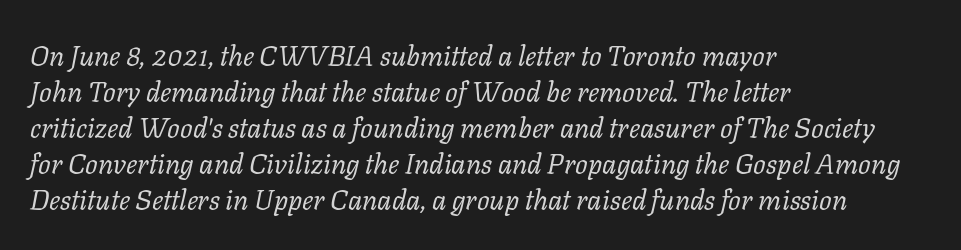
{"serif": "yes", "italic": "yes", "lean": "right", "slant_degrees": 11, "bold": "no", "weight": "regular", "width": "normal", "stroke_contrast": "low", "x_height": "medium", "monospaced": "no", "underline": "no", "align": "left", "line_spacing": "normal", "line_spacing_ratio": 1.29, "letter_spacing": "normal", "letter_spacing_em": 0.0, "glyph_px": 28}
